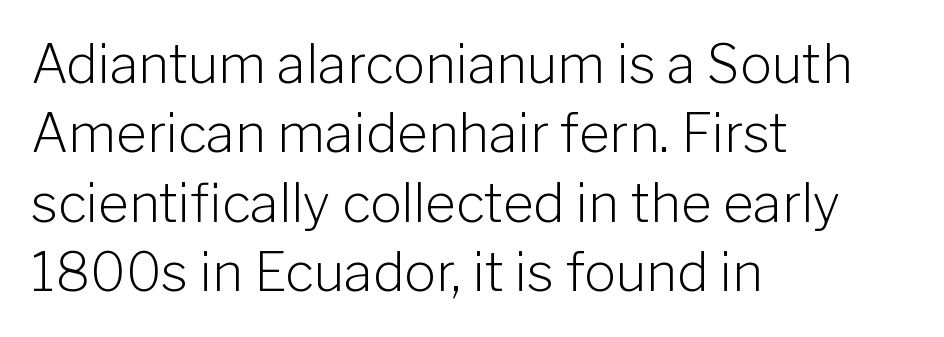
{"serif": "no", "italic": "no", "bold": "no", "weight": "light", "width": "normal", "stroke_contrast": "low", "x_height": "medium", "monospaced": "no", "underline": "no", "align": "left", "line_spacing": "normal", "line_spacing_ratio": 1.31, "letter_spacing": "normal", "letter_spacing_em": 0.0, "glyph_px": 53}
